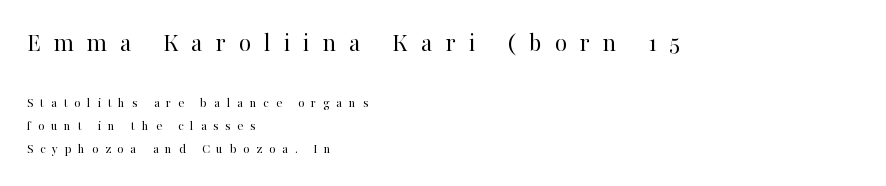
The image shows 27 px text type, upright; set left-aligned, normal line spacing (1.67x), unusually wide letter spacing (+0.47 em), not underlined; the first (top) block is 1.93x larger.
